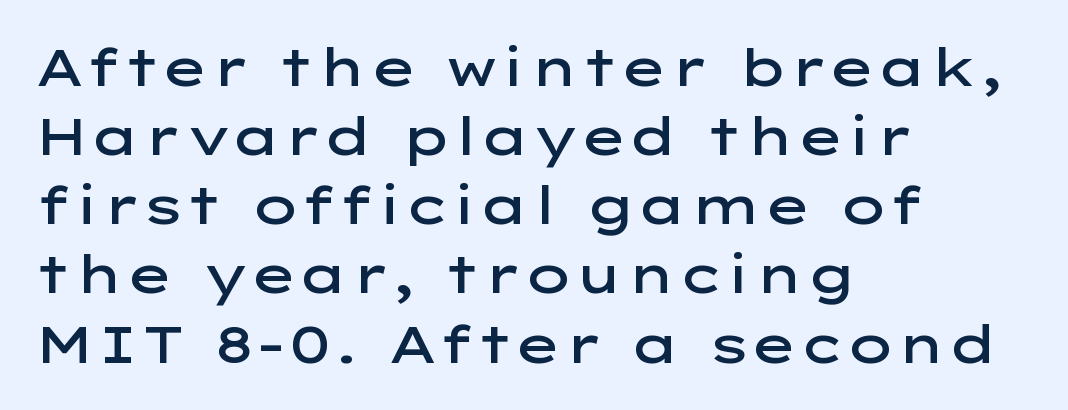
Q: Is the text bold? A: Semi-bold.
Q: Is the text italic (slanted)? A: No, it is upright.
Q: Is the typeface a serif or a sans-serif typeface? A: Sans-serif.
Q: Is the text underlined? A: No.
Q: How is the paragraph aligned? A: Left-aligned.
Q: Is the spacing between letters normal or unusually wide? A: Normal.
Q: Is the spacing between lines tight, normal or loose? A: Normal.
Q: Width (condensed, normal, or wide)? A: Wide.
Q: Stroke contrast? A: Low.
Q: x-height? A: Medium.
Q: Monospaced? A: No.
